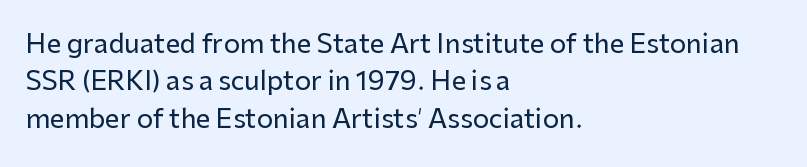
Q: Is the text italic (slanted)? A: No, it is upright.
Q: Is the text underlined? A: No.
Q: How is the paragraph aligned? A: Left-aligned.
Q: Is the spacing between letters normal or unusually wide? A: Normal.
Q: Is the spacing between lines tight, normal or loose? A: Normal.
